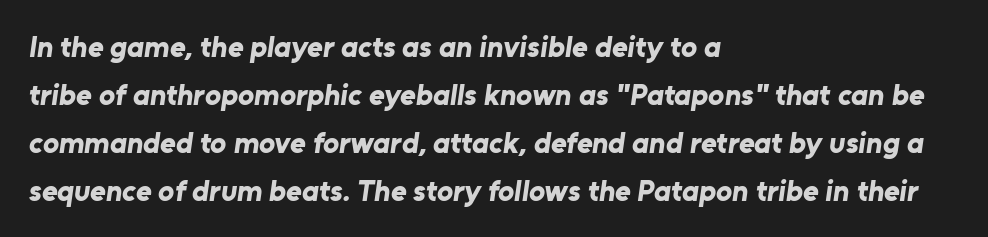
{"serif": "no", "bold": "yes", "weight": "bold", "width": "normal", "stroke_contrast": "low", "x_height": "medium", "monospaced": "no", "underline": "no", "align": "left", "line_spacing": "normal", "line_spacing_ratio": 1.6, "letter_spacing": "normal", "letter_spacing_em": 0.0, "glyph_px": 30}
